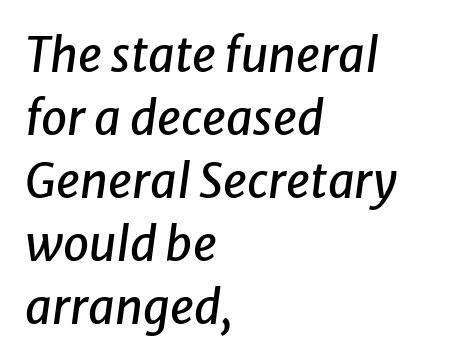
{"italic": "yes", "lean": "right", "slant_degrees": 8, "width": "normal", "stroke_contrast": "low", "x_height": "medium", "monospaced": "no", "underline": "no", "align": "left", "line_spacing": "normal", "line_spacing_ratio": 1.34, "letter_spacing": "normal", "letter_spacing_em": 0.0, "glyph_px": 47}
